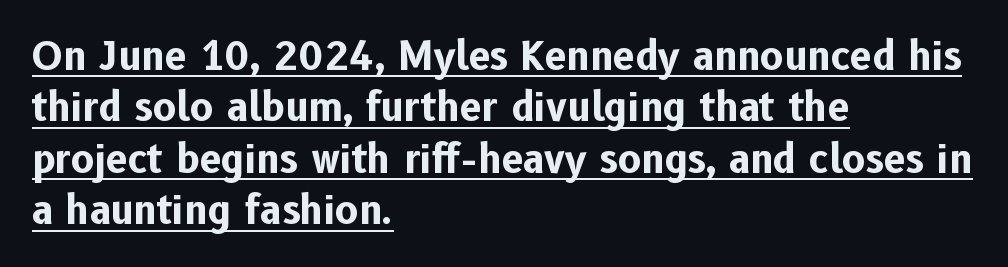
The image shows 39 px bold sans-serif type, upright; set left-aligned, normal line spacing (1.32x), normal letter spacing, underlined; low stroke contrast and a medium x-height.
